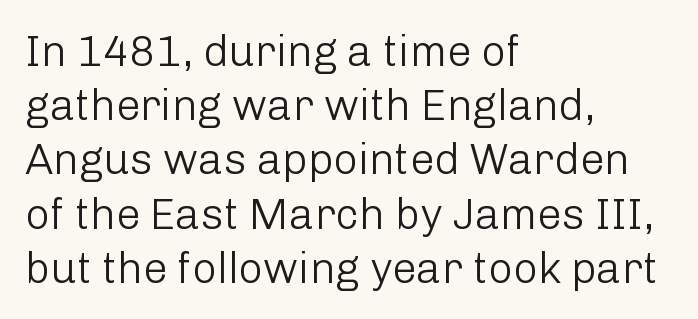
The specimen omits any rule beneath the text block's lines. The cut favours lightness, reaching ordinary text weight at its darkest. The lines sit at an ordinary, default distance from one another. It's the straight-up-and-down kind of type.
